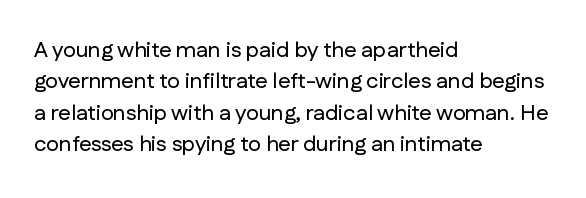
Quick note: underline off. Interline gaps are of average width in this sample. Notice how the stems are strictly vertical — no italics here. How are the letters spaced? Ordinarily, with no added tracking. The lines are quadded left.
